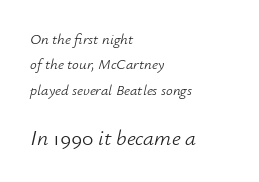
Q: Is the text bold? A: No.
Q: Is the text italic (slanted)? A: Yes, it leans right by about 12 degrees.
Q: Is the text underlined? A: No.
Q: How is the paragraph aligned? A: Left-aligned.
Q: Is the spacing between letters normal or unusually wide? A: Normal.
Q: Is the spacing between lines tight, normal or loose? A: Normal.
Q: Which block of text is set in a larger size, the first (top) or the second (bottom)? A: The second (bottom) one.
